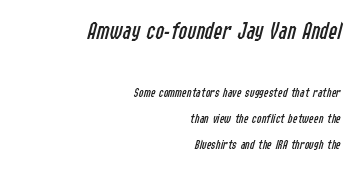
Visually, the top section dominates because its glyphs are scaled up. If you drew a line through each stem, it would be angled. Weight class: somewhere from thin through regular. These lines stack with their right ends in a neat column.
